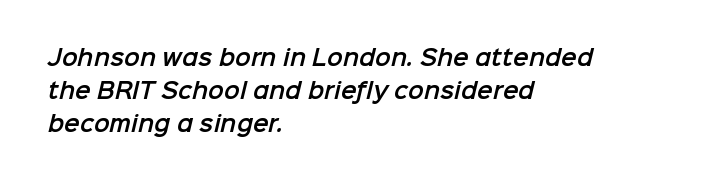
Decoration check: the copy has no underline. These lines are set flush left with a ragged right edge. A typesetter would call this leading conventional body-copy spacing. Caption: standard tracking, unaltered.
